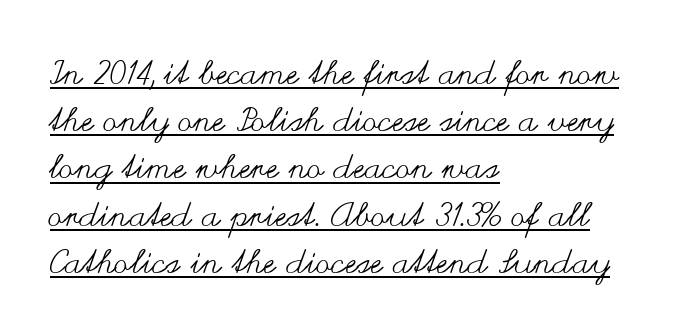
Think standard paragraph weight, or any step lighter than that. Quick note: interline space is typical. These lines keep a tight, regular rhythm from letter to letter. The typesetter chose a ragged-right arrangement here. Students, observe the line beneath the letters — that is underlining.
